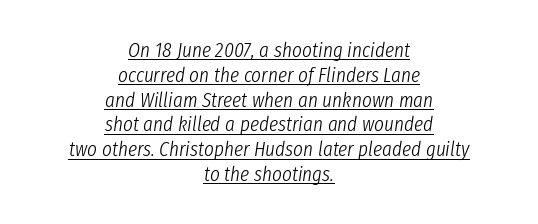
Yep, that's italic — everything's leaning. Between one letter and the next there's only the usual sliver of space. The strokes are not fattened; the text isn't bold. These lines are centered, leaving both edges ragged. This rendering features underlined lettering.
